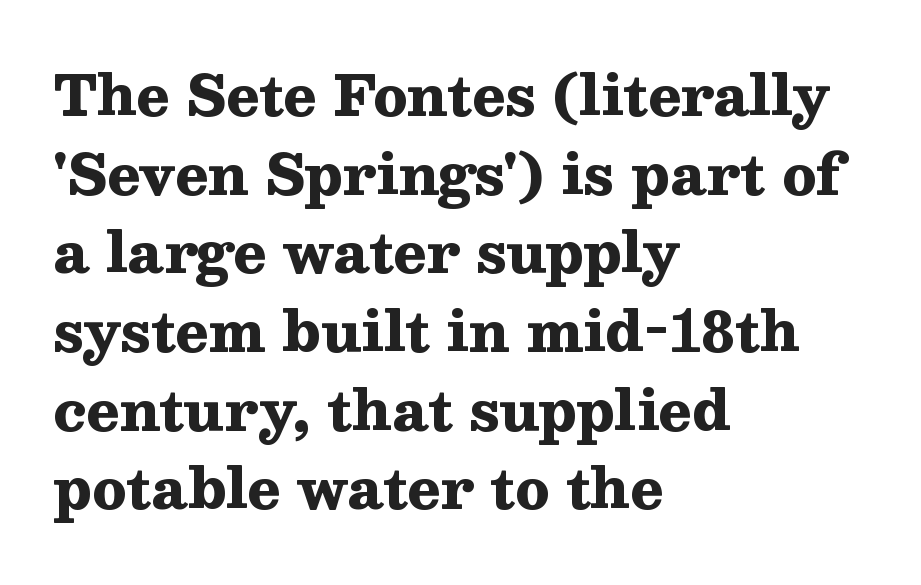
Q: Is the text bold? A: Yes.
Q: Is the text italic (slanted)? A: No, it is upright.
Q: Is the typeface a serif or a sans-serif typeface? A: Serif.
Q: Is the text underlined? A: No.
Q: How is the paragraph aligned? A: Left-aligned.
Q: Is the spacing between letters normal or unusually wide? A: Normal.
Q: Is the spacing between lines tight, normal or loose? A: Normal.
Q: Width (condensed, normal, or wide)? A: Wide.
Q: Stroke contrast? A: Medium.
Q: x-height? A: Medium.
Q: Monospaced? A: No.
